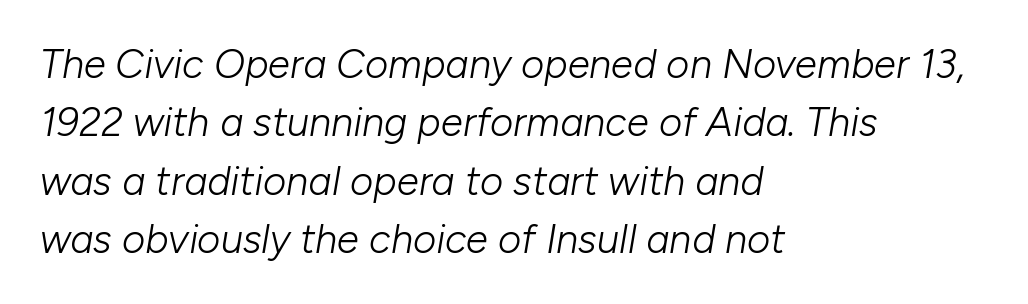
Q: Is the text bold? A: No.
Q: Is the text italic (slanted)? A: Yes, it leans right by about 10 degrees.
Q: Is the text underlined? A: No.
Q: How is the paragraph aligned? A: Left-aligned.
Q: Is the spacing between letters normal or unusually wide? A: Normal.
Q: Is the spacing between lines tight, normal or loose? A: Normal.
Q: Width (condensed, normal, or wide)? A: Normal.
Q: Stroke contrast? A: Low.
Q: x-height? A: Medium.
Q: Monospaced? A: No.
